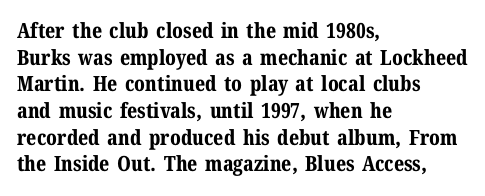
Honestly, the row spacing looks completely unremarkable. Posture: upright roman. Plenty of ink on the page — the face is bold. Typeset ragged right — the left edge is the straight one.
